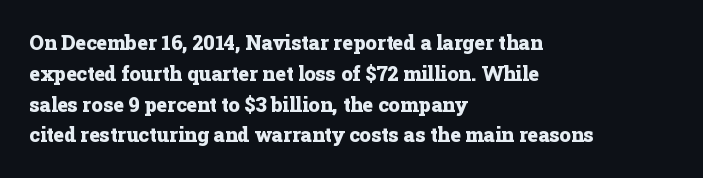
A student would call this left alignment; a typographer would say flush left, rag right. Any mark beneath the type? The region is blank. A dark, heavy texture on the line: the type is bold. The leading is moderate, giving the passage an even texture. The gaps between neighbouring characters are ordinary and unremarkable. The axis of the letterforms is exactly vertical.
